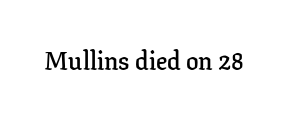
{"italic": "no", "bold": "semi", "underline": "no", "letter_spacing": "normal", "letter_spacing_em": 0.0, "glyph_px": 25}
